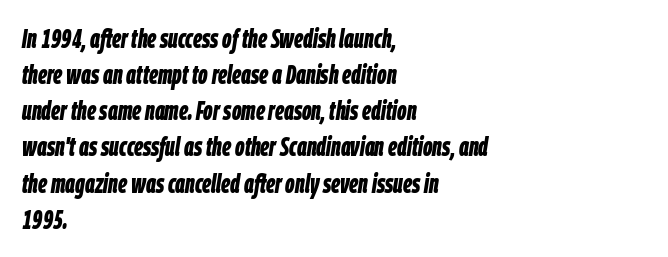
The image shows 26 px bold type, italic (leaning right); set left-aligned, normal line spacing (1.39x), normal letter spacing, not underlined.
